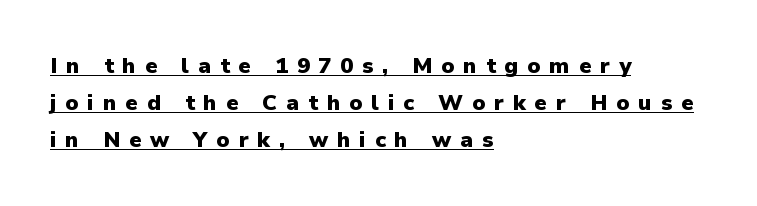
Q: Is the text bold? A: Yes.
Q: Is the text italic (slanted)? A: No, it is upright.
Q: Is the text underlined? A: Yes.
Q: How is the paragraph aligned? A: Left-aligned.
Q: Is the spacing between letters normal or unusually wide? A: Unusually wide.
Q: Is the spacing between lines tight, normal or loose? A: Normal.
